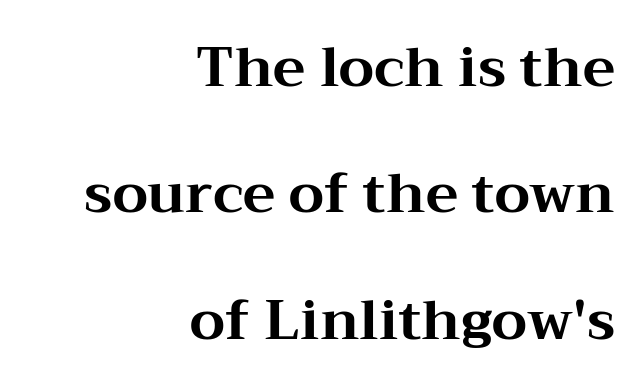
{"serif": "yes", "italic": "no", "bold": "yes", "weight": "bold", "width": "wide", "stroke_contrast": "medium", "x_height": "medium", "monospaced": "no", "underline": "no", "align": "right", "line_spacing": "loose", "line_spacing_ratio": 2.3, "letter_spacing": "normal", "letter_spacing_em": 0.0, "glyph_px": 55}
